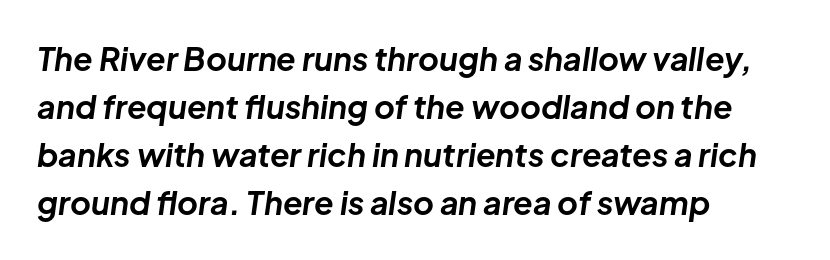
Q: Is the text bold? A: Yes.
Q: Is the text italic (slanted)? A: Yes, it leans right by about 8 degrees.
Q: Is the text underlined? A: No.
Q: How is the paragraph aligned? A: Left-aligned.
Q: Is the spacing between letters normal or unusually wide? A: Normal.
Q: Is the spacing between lines tight, normal or loose? A: Normal.
Q: Width (condensed, normal, or wide)? A: Normal.
Q: Stroke contrast? A: Low.
Q: x-height? A: Medium.
Q: Monospaced? A: No.
